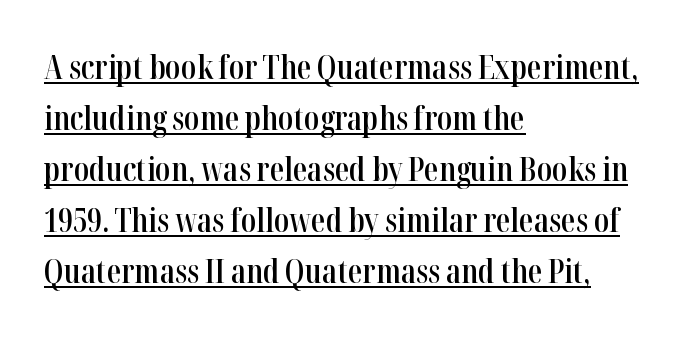
Q: Is the text bold? A: Semi-bold.
Q: Is the text italic (slanted)? A: No, it is upright.
Q: Is the typeface a serif or a sans-serif typeface? A: Serif.
Q: Is the text underlined? A: Yes.
Q: How is the paragraph aligned? A: Left-aligned.
Q: Is the spacing between letters normal or unusually wide? A: Normal.
Q: Is the spacing between lines tight, normal or loose? A: Normal.
Q: Width (condensed, normal, or wide)? A: Condensed.
Q: Stroke contrast? A: High.
Q: x-height? A: Medium.
Q: Monospaced? A: No.
